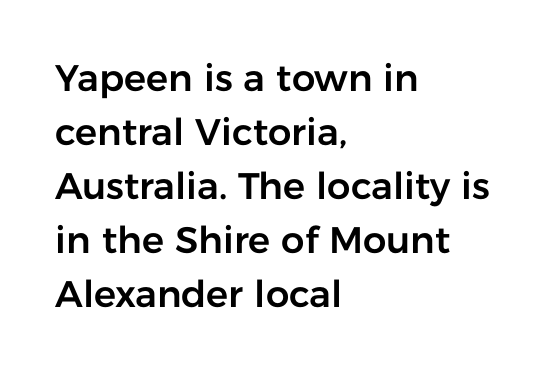
Q: Is the text italic (slanted)? A: No, it is upright.
Q: Is the typeface a serif or a sans-serif typeface? A: Sans-serif.
Q: Is the text underlined? A: No.
Q: How is the paragraph aligned? A: Left-aligned.
Q: Is the spacing between letters normal or unusually wide? A: Normal.
Q: Is the spacing between lines tight, normal or loose? A: Normal.
Q: Width (condensed, normal, or wide)? A: Normal.
Q: Stroke contrast? A: Low.
Q: x-height? A: Medium.
Q: Monospaced? A: No.
